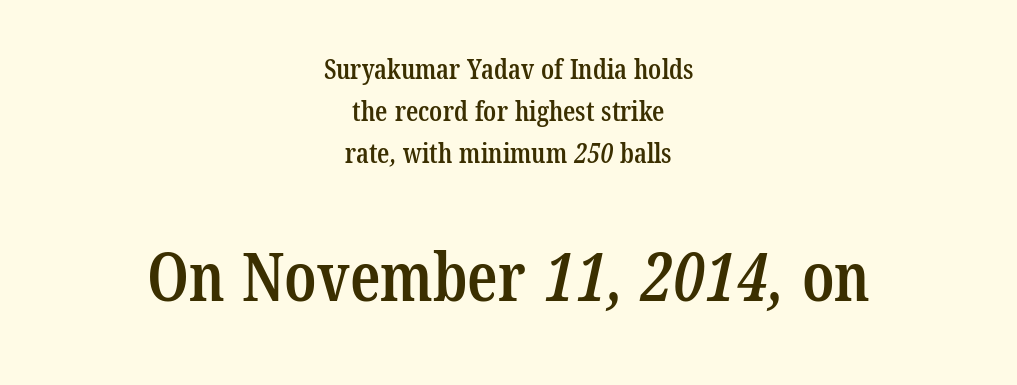
Q: Is the text bold? A: Semi-bold.
Q: Is the typeface a serif or a sans-serif typeface? A: Serif.
Q: Is the text underlined? A: No.
Q: How is the paragraph aligned? A: Centered.
Q: Is the spacing between letters normal or unusually wide? A: Normal.
Q: Is the spacing between lines tight, normal or loose? A: Normal.
Q: Which block of text is set in a larger size, the first (top) or the second (bottom)? A: The second (bottom) one.
Q: Width (condensed, normal, or wide)? A: Condensed.
Q: Stroke contrast? A: Low.
Q: x-height? A: Medium.
Q: Monospaced? A: No.
